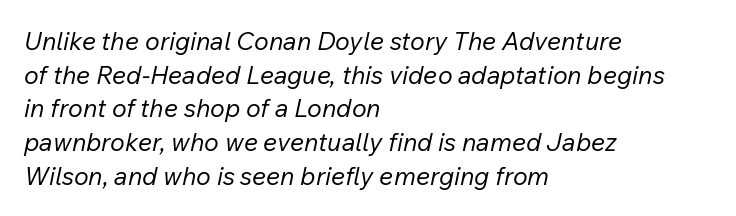
The image shows 25 px text type, italic (leaning right); set left-aligned, normal line spacing (1.35x), normal letter spacing, not underlined.
